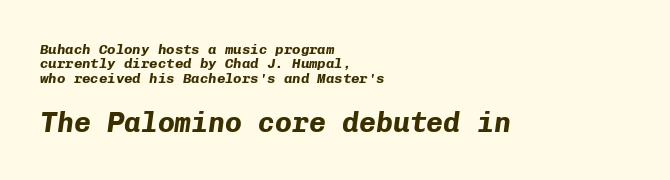
Q: Is the text bold? A: Yes.
Q: Is the text italic (slanted)? A: Yes, it leans right by about 8 degrees.
Q: Is the text underlined? A: No.
Q: How is the paragraph aligned? A: Left-aligned.
Q: Is the spacing between letters normal or unusually wide? A: Normal.
Q: Is the spacing between lines tight, normal or loose? A: Tight.
Q: Which block of text is set in a larger size, the first (top) or the second (bottom)? A: The second (bottom) one.
Q: Width (condensed, normal, or wide)? A: Normal.
Q: Stroke contrast? A: Low.
Q: x-height? A: Medium.
Q: Monospaced? A: Yes.
